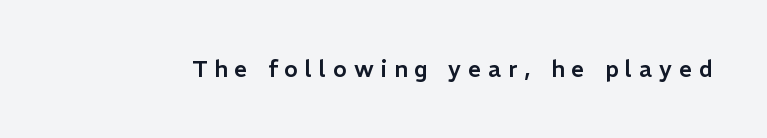
The image shows 23 px text type, upright; set unusually wide letter spacing (+0.3 em), not underlined.
